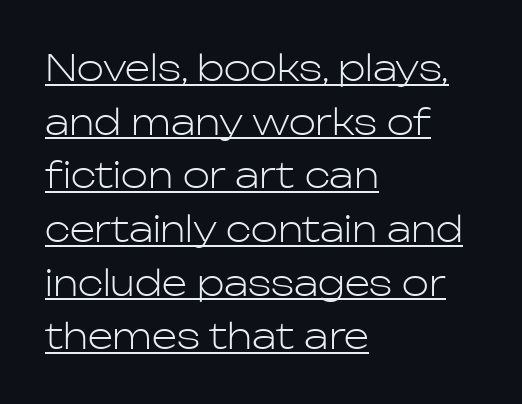
Q: Is the text bold? A: No.
Q: Is the text italic (slanted)? A: No, it is upright.
Q: Is the typeface a serif or a sans-serif typeface? A: Sans-serif.
Q: Is the text underlined? A: Yes.
Q: How is the paragraph aligned? A: Left-aligned.
Q: Is the spacing between letters normal or unusually wide? A: Normal.
Q: Is the spacing between lines tight, normal or loose? A: Normal.
Q: Width (condensed, normal, or wide)? A: Normal.
Q: Stroke contrast? A: Low.
Q: x-height? A: Medium.
Q: Monospaced? A: No.
